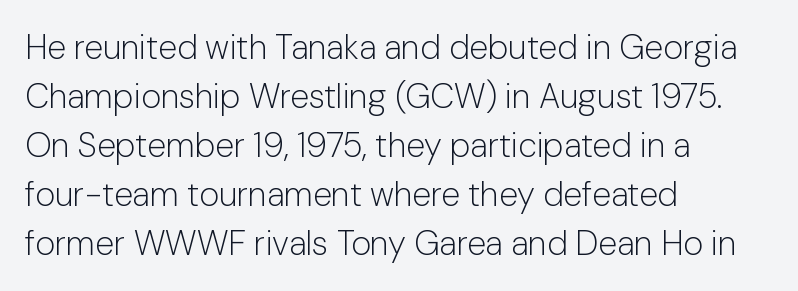
Each letter keeps its own natural width here, so spacing adapts to shape. Has an underline been added? It has not. Nothing unusual about the tracking: characters are spaced as the font intends. Designer's note — italics off, roman on.
